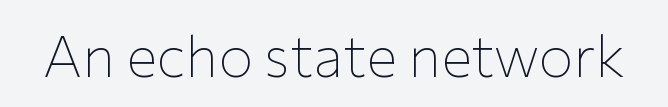
{"serif": "no", "italic": "no", "bold": "no", "weight": "thin", "width": "normal", "stroke_contrast": "low", "x_height": "medium", "monospaced": "no", "underline": "no", "letter_spacing": "normal", "letter_spacing_em": 0.0, "glyph_px": 58}
